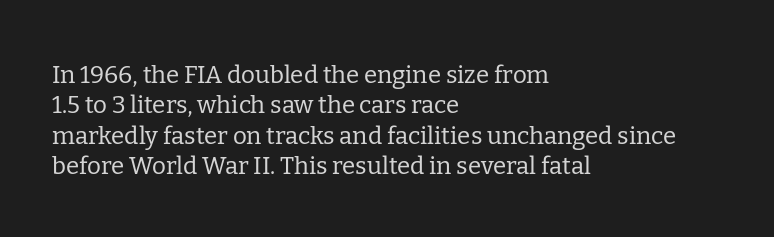
Q: Is the text bold? A: No.
Q: Is the text italic (slanted)? A: No, it is upright.
Q: Is the text underlined? A: No.
Q: How is the paragraph aligned? A: Left-aligned.
Q: Is the spacing between letters normal or unusually wide? A: Normal.
Q: Is the spacing between lines tight, normal or loose? A: Normal.
